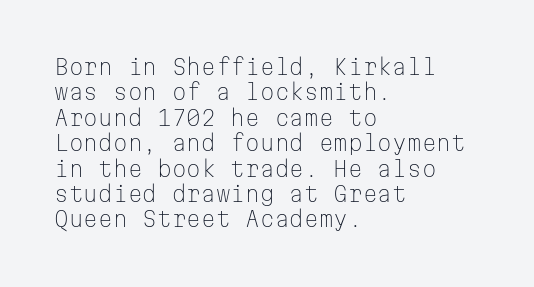
The image shows 21 px text type, upright; set left-aligned, line spacing 1.21x, normal letter spacing, not underlined.
